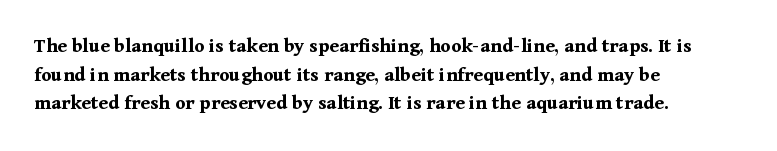
{"italic": "no", "bold": "yes", "underline": "no", "align": "left", "line_spacing": "normal", "line_spacing_ratio": 1.36, "letter_spacing": "normal", "letter_spacing_em": 0.0, "glyph_px": 21}
